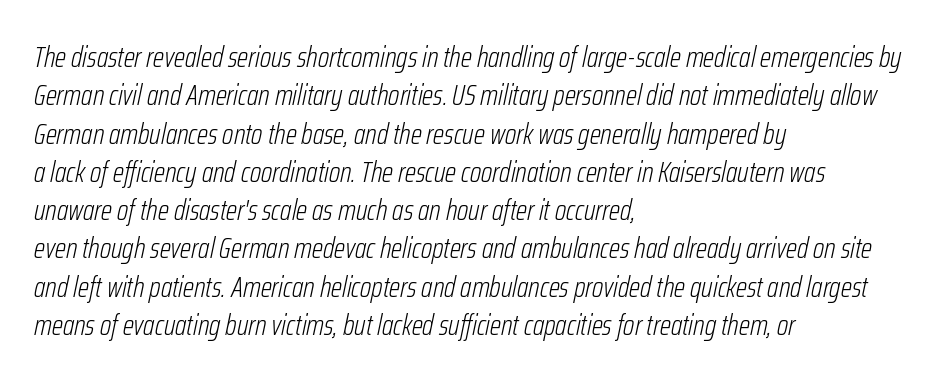
{"italic": "yes", "lean": "right", "slant_degrees": 12, "bold": "no", "weight": "light", "width": "condensed", "stroke_contrast": "low", "x_height": "medium", "monospaced": "no", "underline": "no", "align": "left", "line_spacing": "normal", "line_spacing_ratio": 1.32, "letter_spacing": "normal", "letter_spacing_em": 0.0, "glyph_px": 29}
